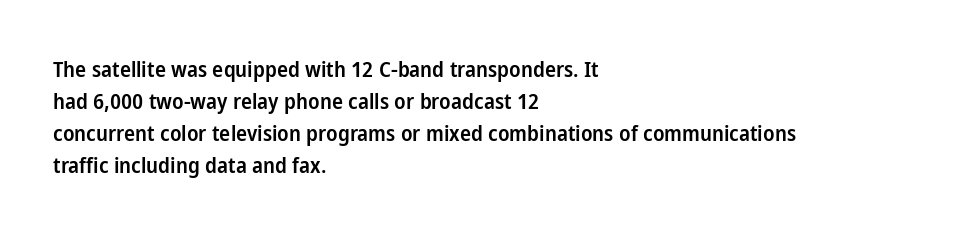
{"italic": "no", "bold": "semi", "underline": "no", "align": "left", "line_spacing": "normal", "line_spacing_ratio": 1.45, "letter_spacing": "normal", "letter_spacing_em": 0.0, "glyph_px": 22}
